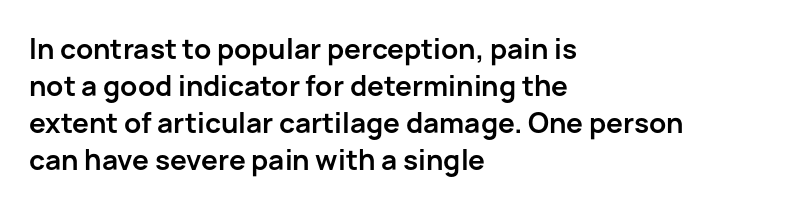
Its strokes are broad and dark, the hallmark of bold type. Tracking value appears to be zero — textbook default spacing. Is this a fixed-width face? No — the glyphs have proportional, varying widths. The paragraph shown leans on its left margin. Tall strokes in this sample are plumb rather than angled.
